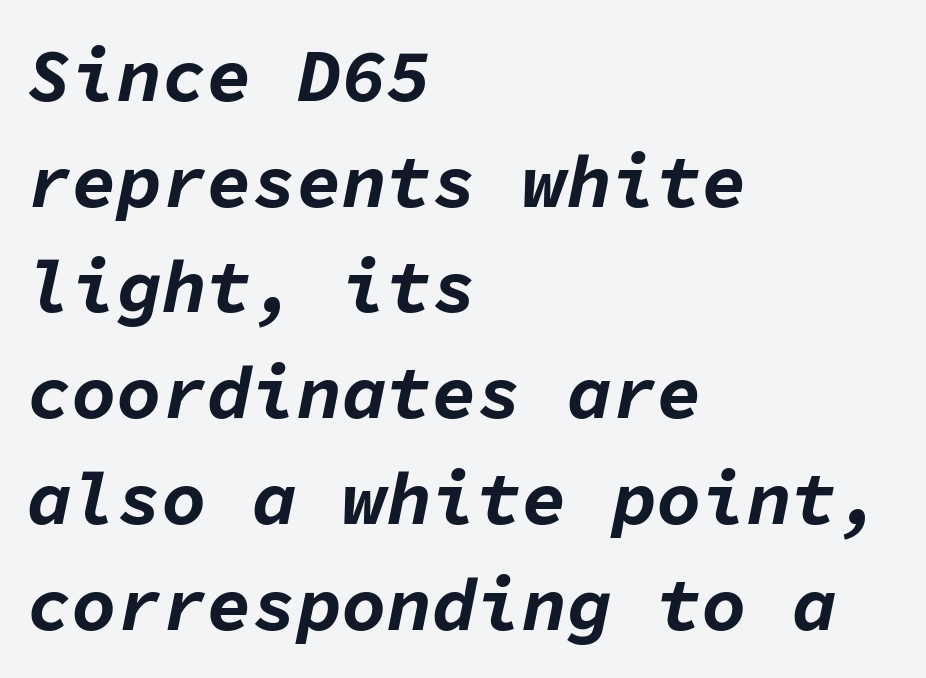
Q: Is the text bold? A: Yes.
Q: Is the text italic (slanted)? A: Yes, it leans right by about 11 degrees.
Q: Is the text underlined? A: No.
Q: How is the paragraph aligned? A: Left-aligned.
Q: Is the spacing between letters normal or unusually wide? A: Normal.
Q: Is the spacing between lines tight, normal or loose? A: Normal.
Q: Width (condensed, normal, or wide)? A: Normal.
Q: Stroke contrast? A: Low.
Q: x-height? A: Medium.
Q: Monospaced? A: Yes.
